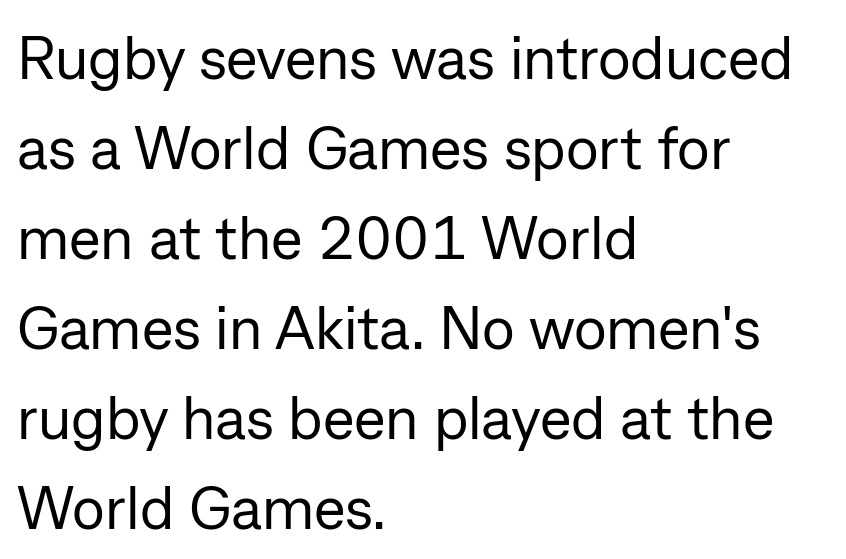
Weight: not bold — regular or lighter. Is the block centered? No — it sits flush against the left margin. These lines were composed using upright roman letters. In terms of leading, this rendering sits right in the middle. The zone under the glyphs is completely vacant. Look at the bottom of the vertical strokes: they stop flat, with no serifs.
